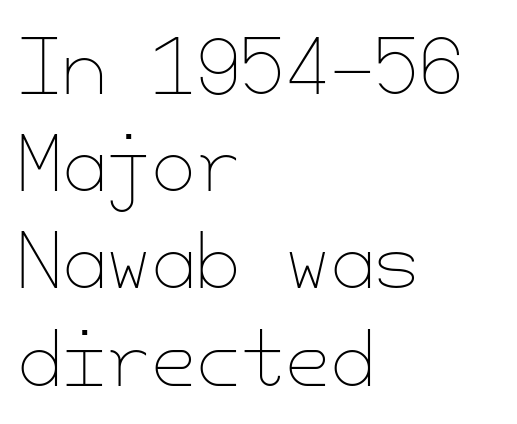
The image shows 72 px thin type, upright; set left-aligned, normal line spacing (1.35x), normal letter spacing, not underlined; low stroke contrast and a small x-height.
